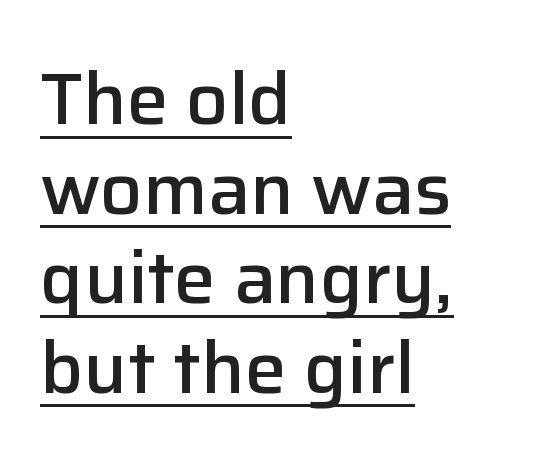
Q: Is the text bold? A: Semi-bold.
Q: Is the text italic (slanted)? A: No, it is upright.
Q: Is the typeface a serif or a sans-serif typeface? A: Sans-serif.
Q: Is the text underlined? A: Yes.
Q: How is the paragraph aligned? A: Left-aligned.
Q: Is the spacing between letters normal or unusually wide? A: Normal.
Q: Width (condensed, normal, or wide)? A: Normal.
Q: Stroke contrast? A: Low.
Q: x-height? A: Medium.
Q: Monospaced? A: No.
